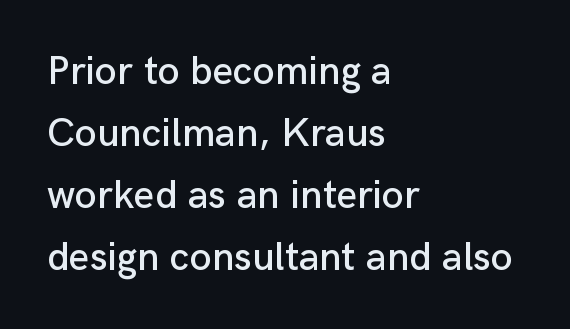
The image shows 40 px sans-serif type, upright; set left-aligned, normal line spacing (1.55x), normal letter spacing, not underlined; low stroke contrast and a medium x-height.
